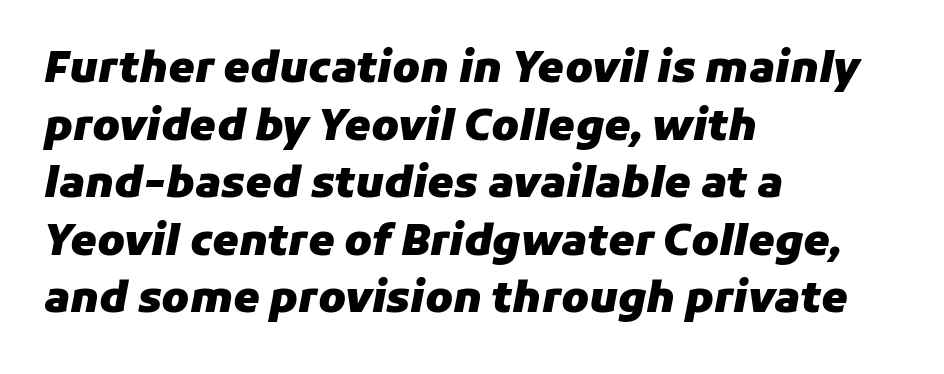
Caption: multi-line text, flush left, ragged right. Regular leading. Heft: maximum for text — a bold. Any mark beneath the type? The region is blank.
